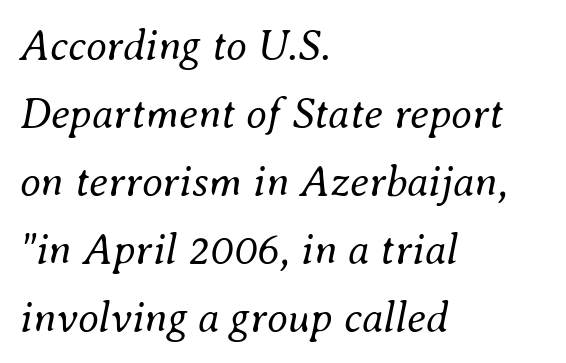
The image shows 43 px regular-weight type, italic (leaning right); set left-aligned, normal line spacing (1.58x), normal letter spacing, not underlined; medium stroke contrast and a small x-height.
